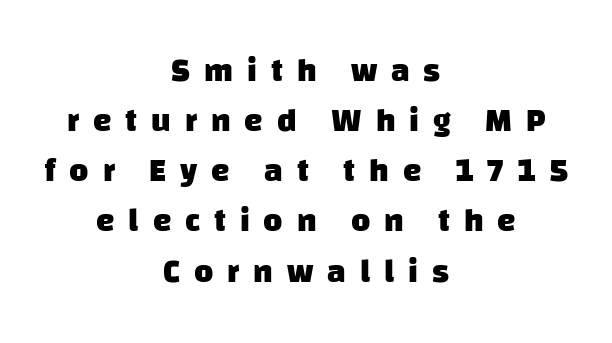
Q: Is the text bold? A: Yes.
Q: Is the typeface a serif or a sans-serif typeface? A: Sans-serif.
Q: Is the text underlined? A: No.
Q: How is the paragraph aligned? A: Centered.
Q: Is the spacing between letters normal or unusually wide? A: Unusually wide.
Q: Is the spacing between lines tight, normal or loose? A: Normal.
Q: Width (condensed, normal, or wide)? A: Normal.
Q: Stroke contrast? A: Low.
Q: x-height? A: Large.
Q: Monospaced? A: No.
